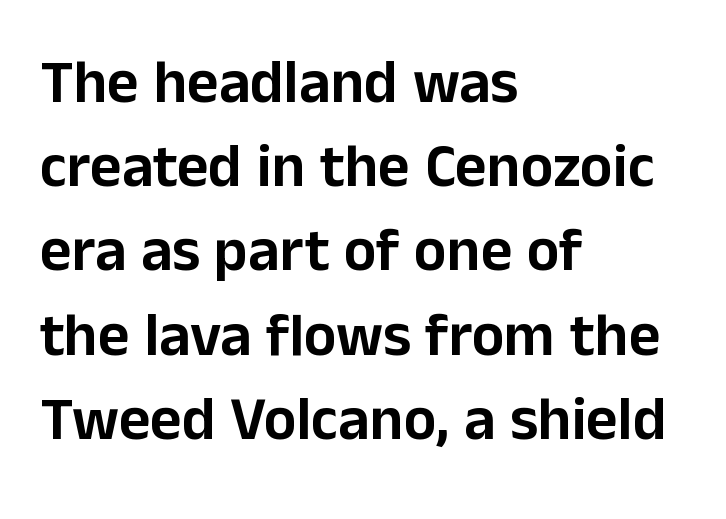
The image shows 61 px sans-serif type, upright; set left-aligned, normal line spacing (1.38x), normal letter spacing, not underlined; low stroke contrast and a medium x-height.
